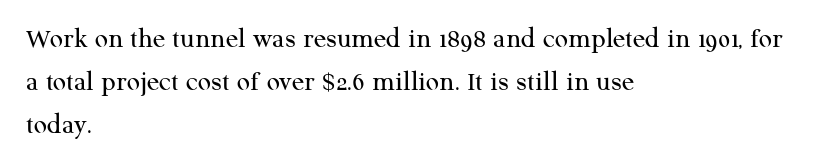
{"serif": "yes", "italic": "no", "bold": "no", "weight": "regular", "width": "normal", "stroke_contrast": "medium", "x_height": "medium", "monospaced": "no", "underline": "no", "align": "left", "line_spacing": "normal", "line_spacing_ratio": 1.48, "letter_spacing": "normal", "letter_spacing_em": 0.0, "glyph_px": 29}
